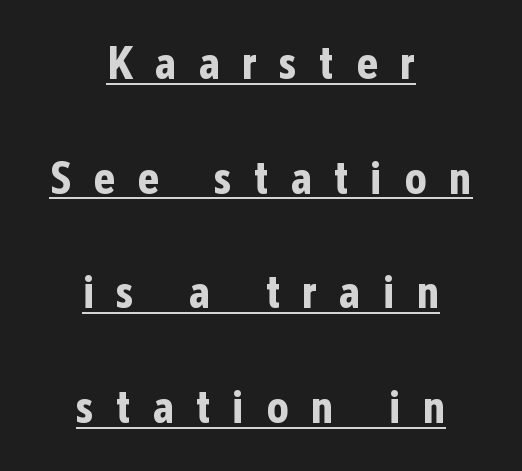
Q: Is the text bold? A: Yes.
Q: Is the text italic (slanted)? A: No, it is upright.
Q: Is the typeface a serif or a sans-serif typeface? A: Sans-serif.
Q: Is the text underlined? A: Yes.
Q: How is the paragraph aligned? A: Centered.
Q: Is the spacing between letters normal or unusually wide? A: Unusually wide.
Q: Is the spacing between lines tight, normal or loose? A: Loose.
Q: Width (condensed, normal, or wide)? A: Condensed.
Q: Stroke contrast? A: Low.
Q: x-height? A: Medium.
Q: Monospaced? A: No.
